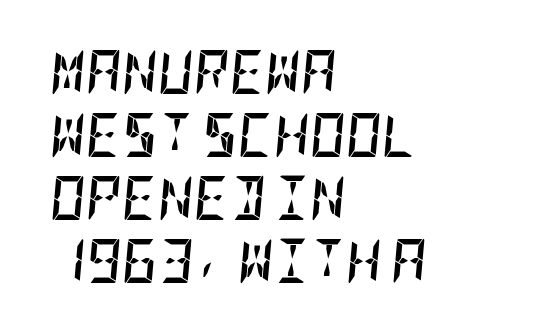
Q: Is the text bold? A: Yes.
Q: Is the text italic (slanted)? A: Yes, it leans right by about 5 degrees.
Q: Is the text underlined? A: No.
Q: How is the paragraph aligned? A: Left-aligned.
Q: Is the spacing between letters normal or unusually wide? A: Normal.
Q: Is the spacing between lines tight, normal or loose? A: Normal.
Q: Width (condensed, normal, or wide)? A: Condensed.
Q: Stroke contrast? A: Low.
Q: x-height? A: Large.
